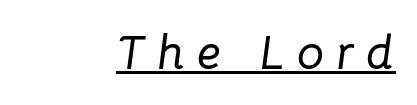
Has an underline been added? It has. Between one letter and the next there's a generous, obvious gap. Short and long lines alike share a common ending point at right. Italic: yes, the glyphs are oblique.
